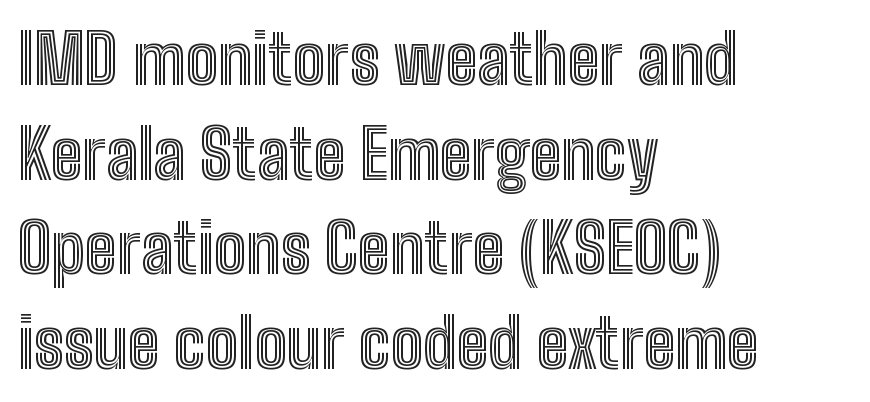
{"italic": "no", "width": "condensed", "x_height": "medium", "monospaced": "no", "underline": "no", "align": "left", "line_spacing": "normal", "line_spacing_ratio": 1.39, "letter_spacing": "normal", "letter_spacing_em": 0.0, "glyph_px": 68}
